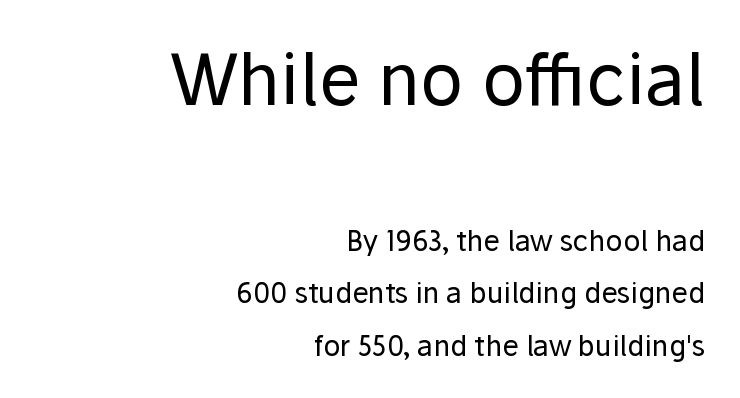
Q: Is the text bold? A: No.
Q: Is the text italic (slanted)? A: No, it is upright.
Q: Is the typeface a serif or a sans-serif typeface? A: Sans-serif.
Q: Is the text underlined? A: No.
Q: How is the paragraph aligned? A: Right-aligned.
Q: Is the spacing between letters normal or unusually wide? A: Normal.
Q: Which block of text is set in a larger size, the first (top) or the second (bottom)? A: The first (top) one.
Q: Width (condensed, normal, or wide)? A: Normal.
Q: Stroke contrast? A: Low.
Q: x-height? A: Medium.
Q: Monospaced? A: No.
